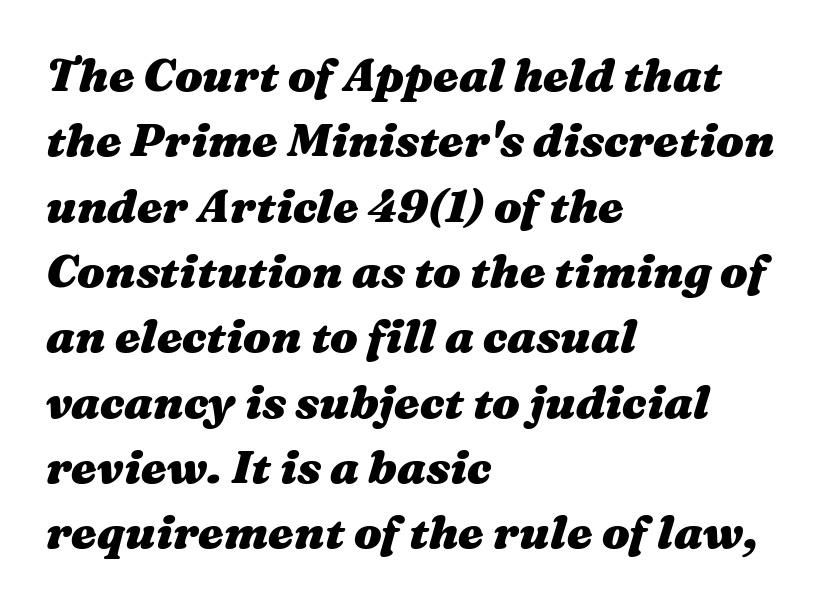
{"italic": "yes", "lean": "right", "slant_degrees": 16, "bold": "yes", "weight": "heavy", "width": "wide", "stroke_contrast": "medium", "x_height": "medium", "monospaced": "no", "underline": "no", "align": "left", "line_spacing": "normal", "line_spacing_ratio": 1.42, "letter_spacing": "normal", "letter_spacing_em": 0.0, "glyph_px": 46}
